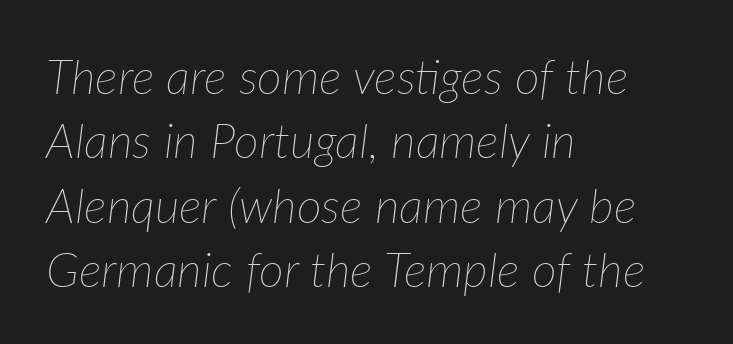
Q: Is the text bold? A: No.
Q: Is the text italic (slanted)? A: Yes, it leans right by about 7 degrees.
Q: Is the text underlined? A: No.
Q: How is the paragraph aligned? A: Left-aligned.
Q: Is the spacing between letters normal or unusually wide? A: Normal.
Q: Is the spacing between lines tight, normal or loose? A: Normal.
Q: Width (condensed, normal, or wide)? A: Normal.
Q: Stroke contrast? A: Low.
Q: x-height? A: Medium.
Q: Monospaced? A: No.
